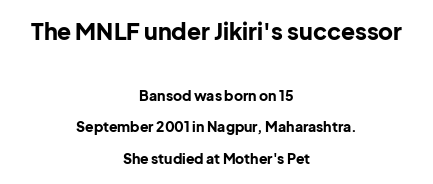
The image shows 23 px bold type, upright; set centered, loose line spacing (2.24x), normal letter spacing, not underlined; the first (top) block is 1.64x larger.
